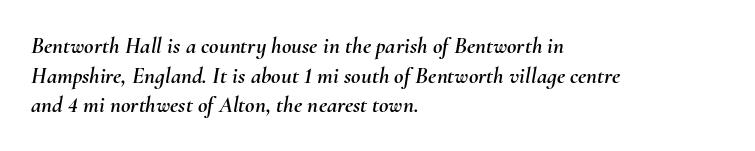
Q: Is the text italic (slanted)? A: Yes, it leans right by about 10 degrees.
Q: Is the text underlined? A: No.
Q: How is the paragraph aligned? A: Left-aligned.
Q: Is the spacing between letters normal or unusually wide? A: Normal.
Q: Is the spacing between lines tight, normal or loose? A: Normal.
